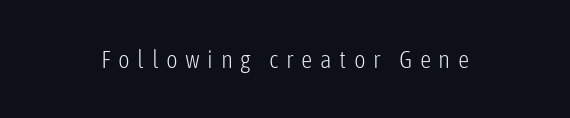
The image shows 25 px text type, upright; set unusually wide letter spacing (+0.3 em), not underlined.
